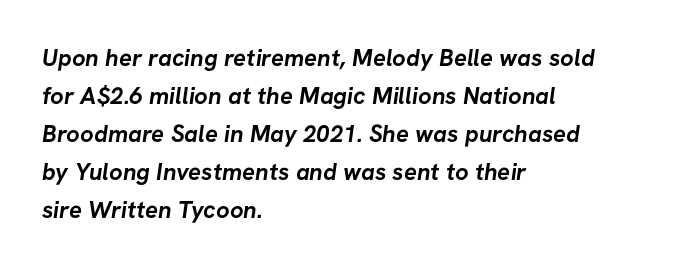
Q: Is the text bold? A: Yes.
Q: Is the text underlined? A: No.
Q: How is the paragraph aligned? A: Left-aligned.
Q: Is the spacing between letters normal or unusually wide? A: Normal.
Q: Is the spacing between lines tight, normal or loose? A: Normal.
